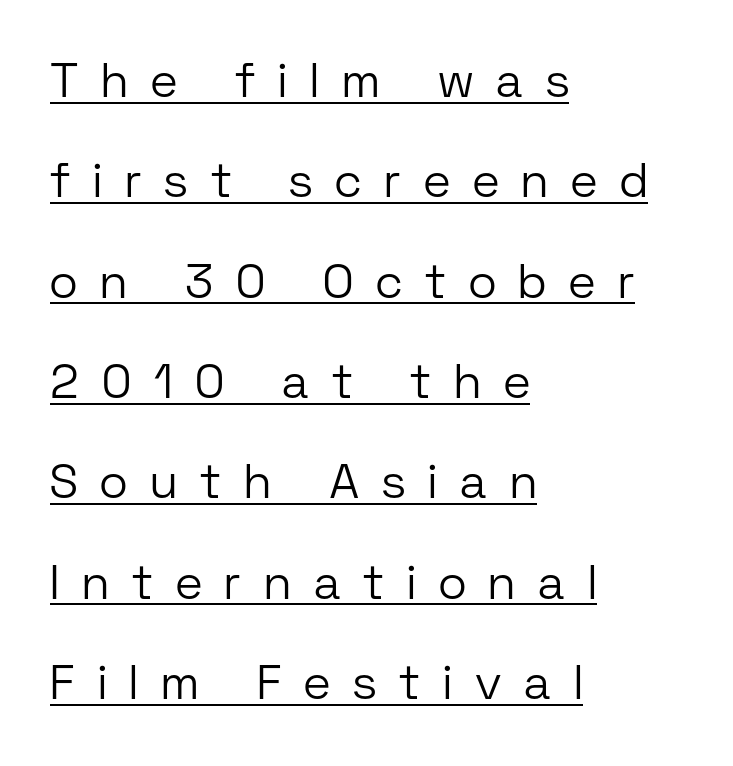
The letterforms sit at book weight or below. The compositor pushed each line to the left boundary. Unlike italic type, these characters show no tilt at all. The type family on display is of the sans-serif kind.
